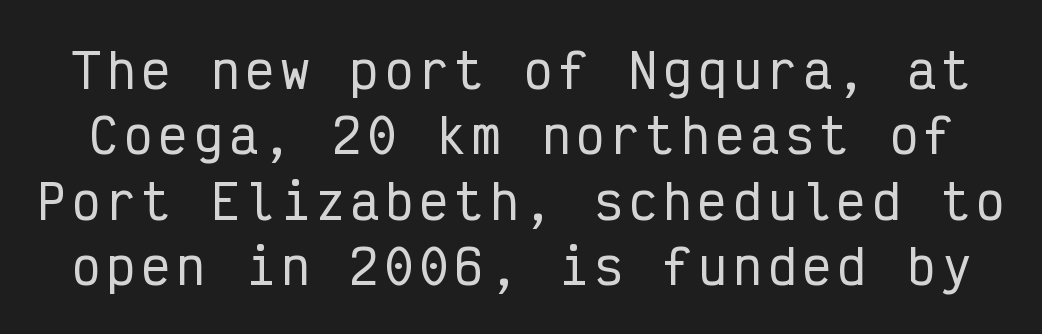
Q: Is the text italic (slanted)? A: No, it is upright.
Q: Is the typeface a serif or a sans-serif typeface? A: Sans-serif.
Q: Is the text underlined? A: No.
Q: Is the spacing between lines tight, normal or loose? A: Normal.
Q: Width (condensed, normal, or wide)? A: Condensed.
Q: Stroke contrast? A: Low.
Q: x-height? A: Medium.
Q: Monospaced? A: Yes.
